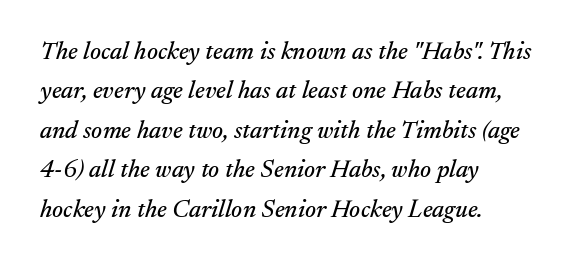
The image shows 25 px text type, italic (leaning right); set left-aligned, normal line spacing (1.58x), normal letter spacing, not underlined.
